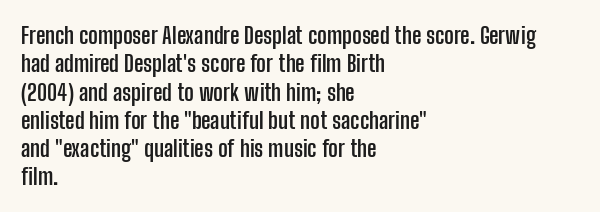
The image shows 23 px bold type, upright; set left-aligned, line spacing 1.23x, normal letter spacing, not underlined.
